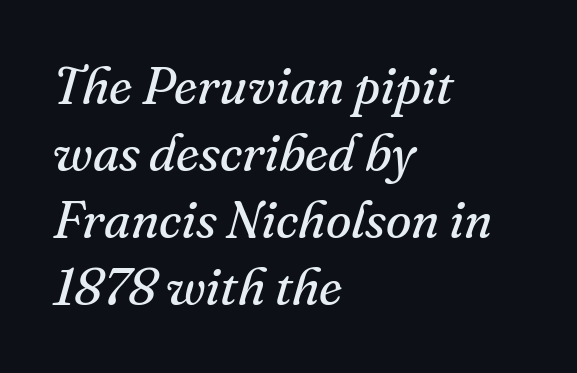
The lettering tilts uniformly, giving the passage an italic look. Serif or sans? Serif — the stroke terminals have little feet. The specimen omits any rule beneath the text block's lines. Summary of weight: not heavy and not bold.
